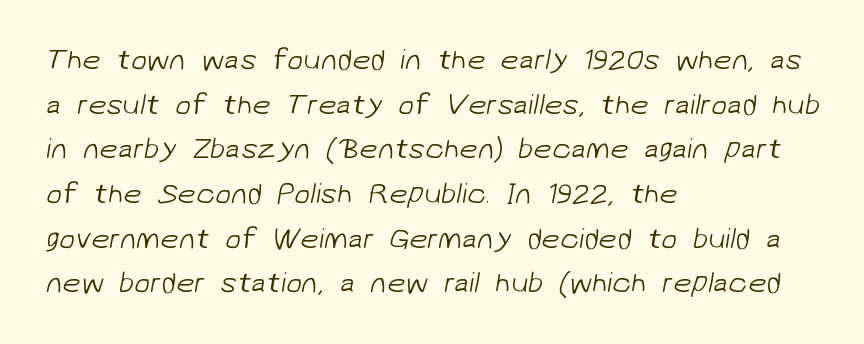
The typeface has the unassuming heft of standard copy or less. Here the designer chose a conventional face with non-uniform glyph widths. Descender tails drop into unmarked territory. In terms of leading, this rendering sits right in the middle. A sans-serif font was chosen for this passage. Does extra space separate the letters? No, they use regular spacing.
